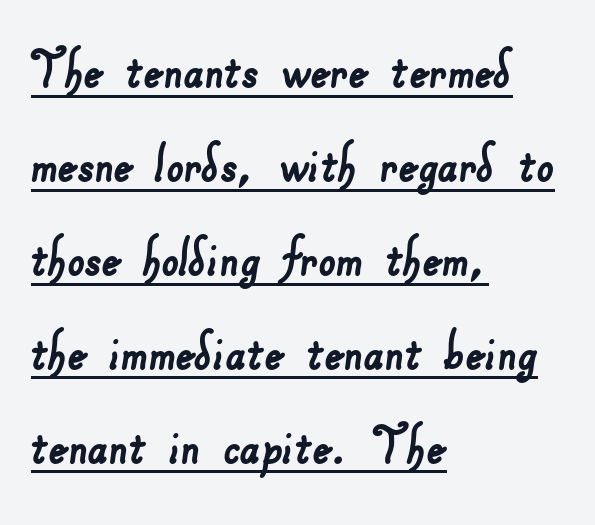
The image shows 61 px sans-serif type; set left-aligned, normal line spacing (1.54x), normal letter spacing, underlined; low stroke contrast and a small x-height.
